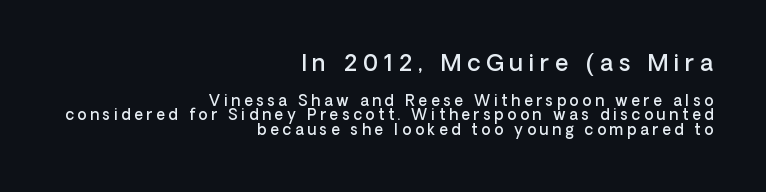
{"italic": "no", "bold": "semi", "underline": "no", "align": "right", "line_spacing": "tight", "line_spacing_ratio": 0.97, "letter_spacing": "wide", "letter_spacing_em": 0.25, "larger_block": "first", "size_ratio": 1.53, "glyph_px": 23}
